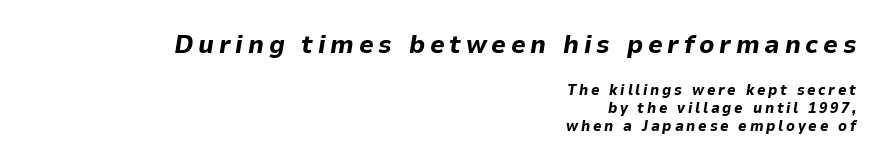
The image shows 26 px bold type, italic (leaning right); set right-aligned, line spacing 1.22x, not underlined; the first (top) block is 1.73x larger.
